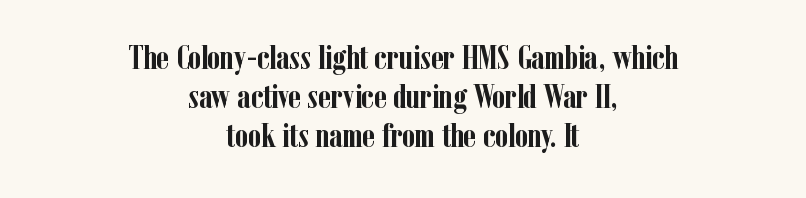
{"serif": "yes", "italic": "no", "bold": "yes", "weight": "semibold", "width": "condensed", "stroke_contrast": "low", "x_height": "medium", "monospaced": "no", "underline": "no", "align": "center", "line_spacing_ratio": 1.18, "letter_spacing": "normal", "letter_spacing_em": 0.0, "glyph_px": 33}
